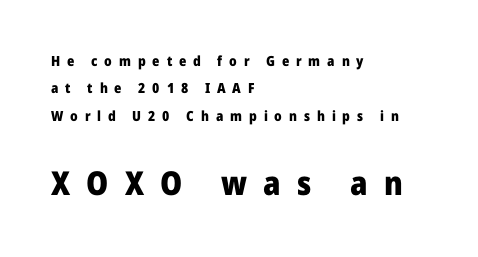
The image shows 33 px heavy sans-serif type, upright; set left-aligned, loose line spacing (1.95x), unusually wide letter spacing (+0.49 em), not underlined; the second (bottom) block is 2.36x larger; low stroke contrast and a medium x-height.
